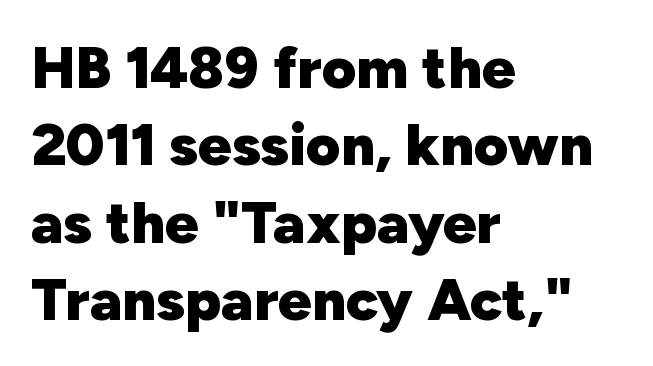
{"serif": "no", "italic": "no", "bold": "yes", "weight": "heavy", "width": "normal", "stroke_contrast": "low", "x_height": "medium", "monospaced": "no", "underline": "no", "align": "left", "line_spacing": "normal", "line_spacing_ratio": 1.31, "letter_spacing": "normal", "letter_spacing_em": 0.0, "glyph_px": 59}
